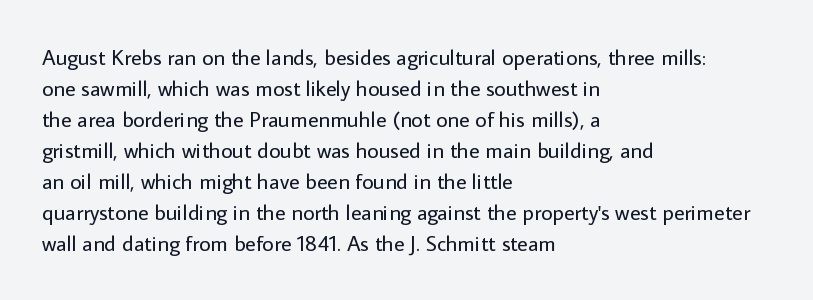
Q: Is the text bold? A: No.
Q: Is the text italic (slanted)? A: No, it is upright.
Q: Is the text underlined? A: No.
Q: How is the paragraph aligned? A: Left-aligned.
Q: Is the spacing between letters normal or unusually wide? A: Normal.
Q: Is the spacing between lines tight, normal or loose? A: Normal.
